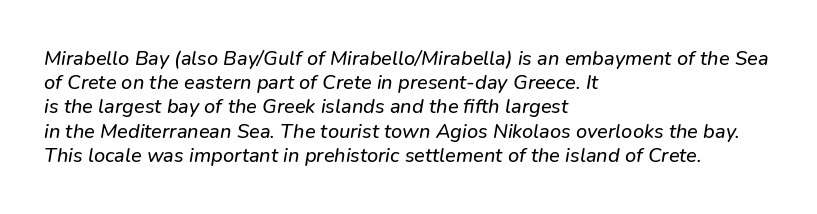
Q: Is the text underlined? A: No.
Q: How is the paragraph aligned? A: Left-aligned.
Q: Is the spacing between letters normal or unusually wide? A: Normal.
